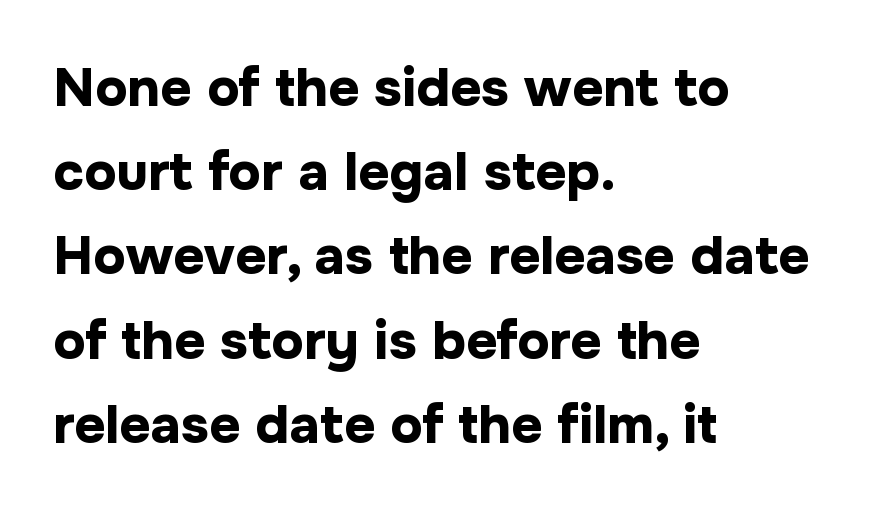
The image shows 54 px bold sans-serif type, upright; set left-aligned, normal line spacing (1.56x), normal letter spacing, not underlined; low stroke contrast and a medium x-height.
